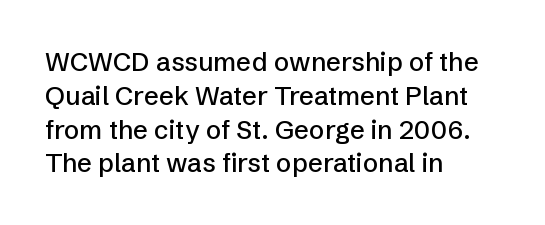
{"italic": "no", "underline": "no", "align": "left", "line_spacing": "normal", "line_spacing_ratio": 1.3, "letter_spacing": "normal", "letter_spacing_em": 0.0, "glyph_px": 26}
